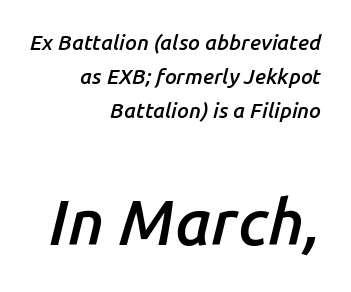
The image shows 64 px semibold type, italic (leaning right); set right-aligned, normal line spacing (1.63x), normal letter spacing, not underlined; the second (bottom) block is 3.05x larger; low stroke contrast and a medium x-height.
